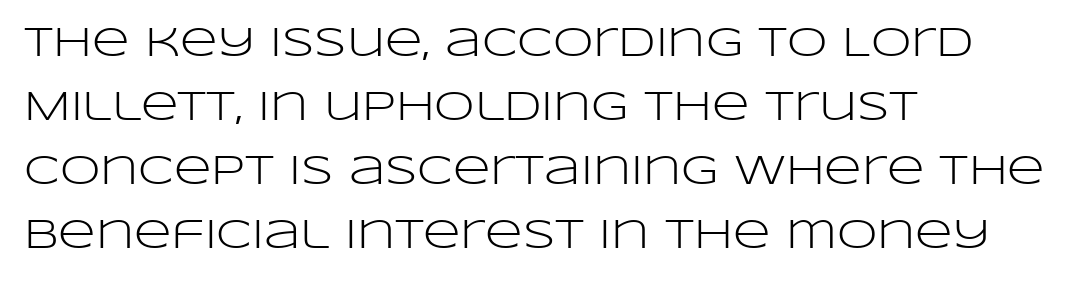
The image shows 41 px light, wide sans-serif type, upright; set left-aligned, normal line spacing (1.56x), normal letter spacing, not underlined; low stroke contrast and a large x-height.
